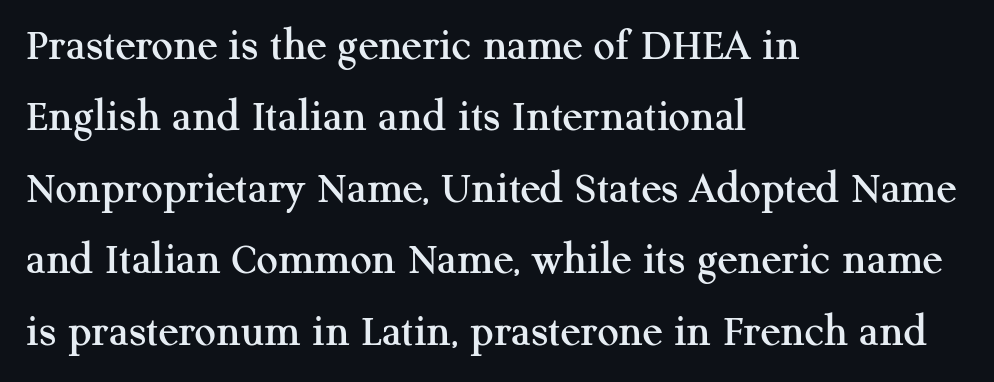
{"serif": "yes", "italic": "no", "width": "normal", "stroke_contrast": "medium", "x_height": "medium", "monospaced": "no", "underline": "no", "align": "left", "line_spacing": "normal", "line_spacing_ratio": 1.52, "letter_spacing": "normal", "letter_spacing_em": 0.0, "glyph_px": 47}
